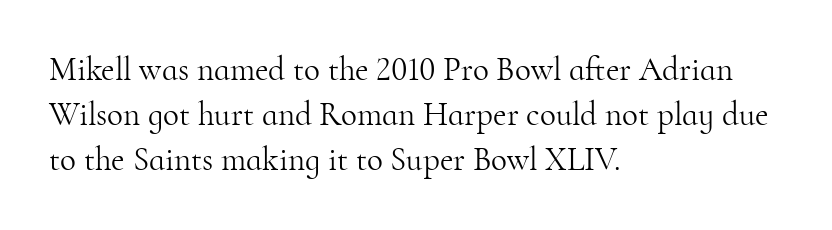
Q: Is the text bold? A: No.
Q: Is the text italic (slanted)? A: No, it is upright.
Q: Is the typeface a serif or a sans-serif typeface? A: Serif.
Q: Is the text underlined? A: No.
Q: How is the paragraph aligned? A: Left-aligned.
Q: Is the spacing between letters normal or unusually wide? A: Normal.
Q: Is the spacing between lines tight, normal or loose? A: Normal.
Q: Width (condensed, normal, or wide)? A: Normal.
Q: Stroke contrast? A: High.
Q: x-height? A: Small.
Q: Monospaced? A: No.
